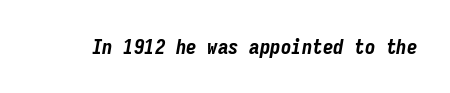
The image shows 21 px bold type, italic (leaning right); set normal letter spacing, not underlined.
